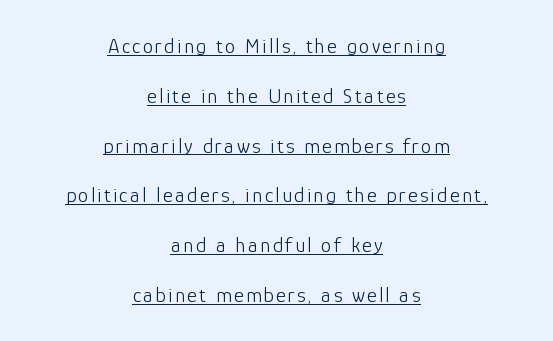
Every word sits above its own underline. The leading is generous, giving the passage an open texture. Neither beginnings nor endings align; midpoints do. Notice how the stems are strictly vertical — no italics here. The cut favours lightness, reaching ordinary text weight at its darkest.
